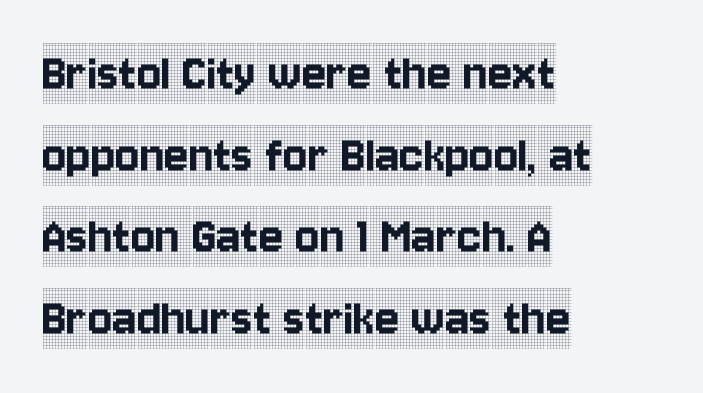
The image shows 57 px condensed serif type, upright; set left-aligned, normal line spacing (1.43x), normal letter spacing, not underlined; a large x-height.
